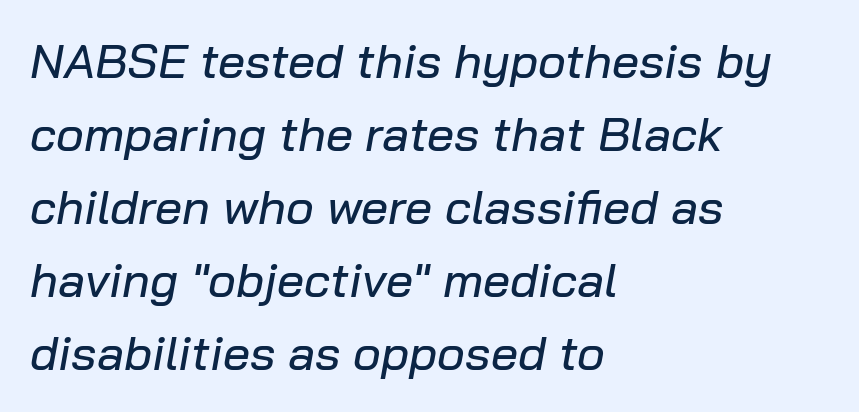
Regular leading. The text block is weighted toward the left margin, trailing off unevenly rightward. Letters rest on an invisible, unmarked baseline. Slant detected: the letters are inclined. Observe the ordinary spacing: letters are neighbours, not strangers. Here the designer chose a conventional face with non-uniform glyph widths.
